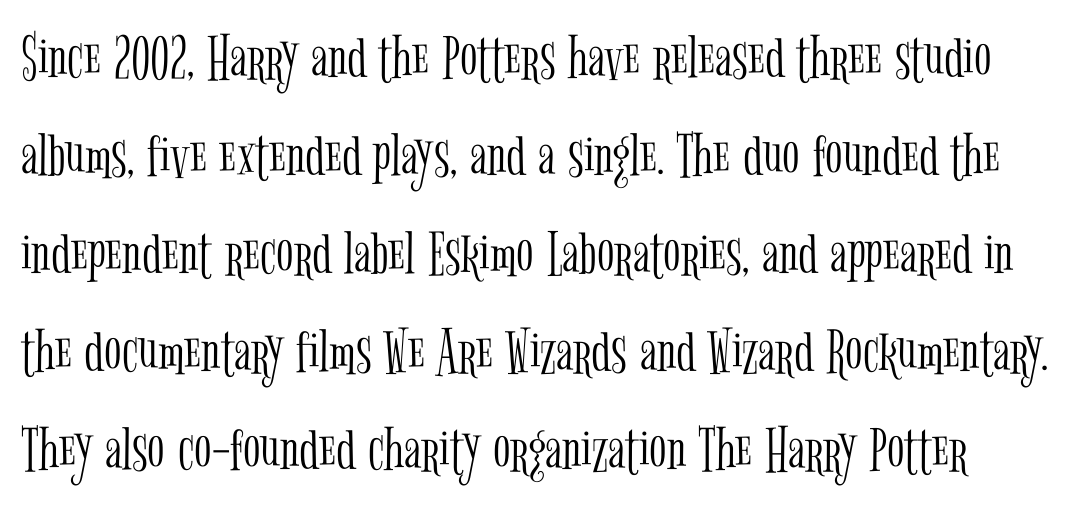
Q: Is the text bold? A: No.
Q: Is the text italic (slanted)? A: No, it is upright.
Q: Is the typeface a serif or a sans-serif typeface? A: Serif.
Q: Is the text underlined? A: No.
Q: Is the spacing between letters normal or unusually wide? A: Normal.
Q: Is the spacing between lines tight, normal or loose? A: Normal.
Q: Width (condensed, normal, or wide)? A: Condensed.
Q: Stroke contrast? A: Low.
Q: x-height? A: Medium.
Q: Monospaced? A: No.
